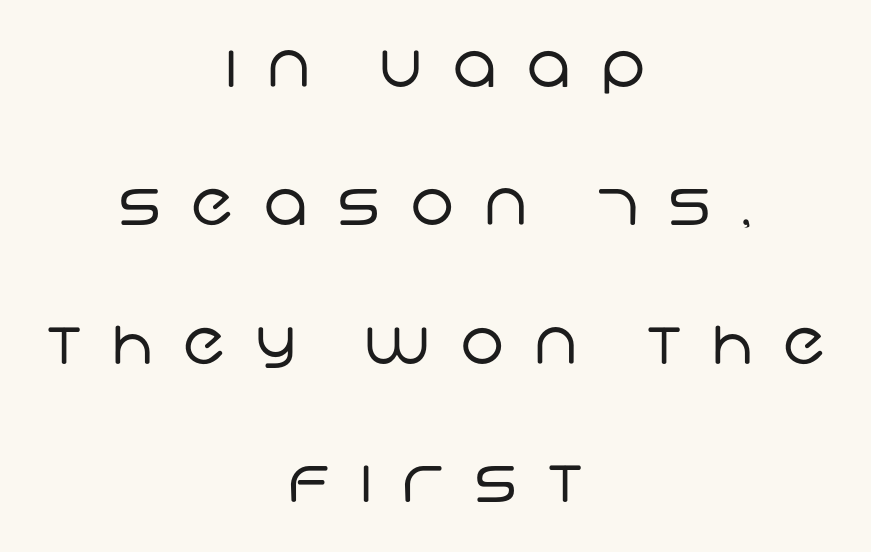
Rows of type keep a wide berth in the vertical direction. Nobody drew a line under any word here. Caption: multi-line text, centered on the measure. Varying glyph widths throughout — classic text-font behaviour.
